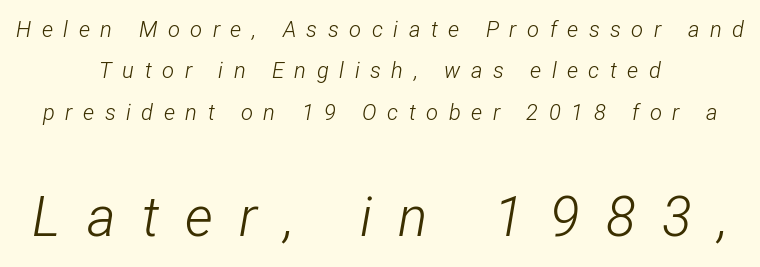
Q: Is the text bold? A: No.
Q: Is the text italic (slanted)? A: Yes, it leans right by about 12 degrees.
Q: Is the text underlined? A: No.
Q: How is the paragraph aligned? A: Centered.
Q: Is the spacing between letters normal or unusually wide? A: Unusually wide.
Q: Which block of text is set in a larger size, the first (top) or the second (bottom)? A: The second (bottom) one.
Q: Width (condensed, normal, or wide)? A: Condensed.
Q: Stroke contrast? A: Low.
Q: x-height? A: Medium.
Q: Monospaced? A: No.
